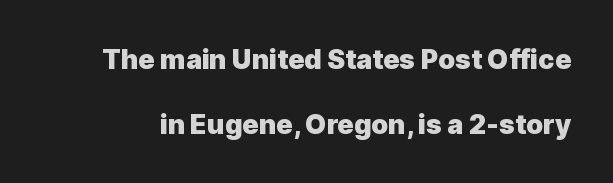
The image shows 27 px bold type, upright; set loose line spacing (2.4x), normal letter spacing, not underlined.
